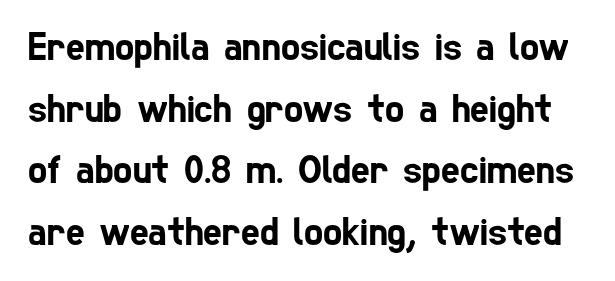
Q: Is the typeface a serif or a sans-serif typeface? A: Sans-serif.
Q: Is the text underlined? A: No.
Q: Is the spacing between letters normal or unusually wide? A: Normal.
Q: Is the spacing between lines tight, normal or loose? A: Normal.
Q: Width (condensed, normal, or wide)? A: Condensed.
Q: Stroke contrast? A: Low.
Q: x-height? A: Medium.
Q: Monospaced? A: No.
